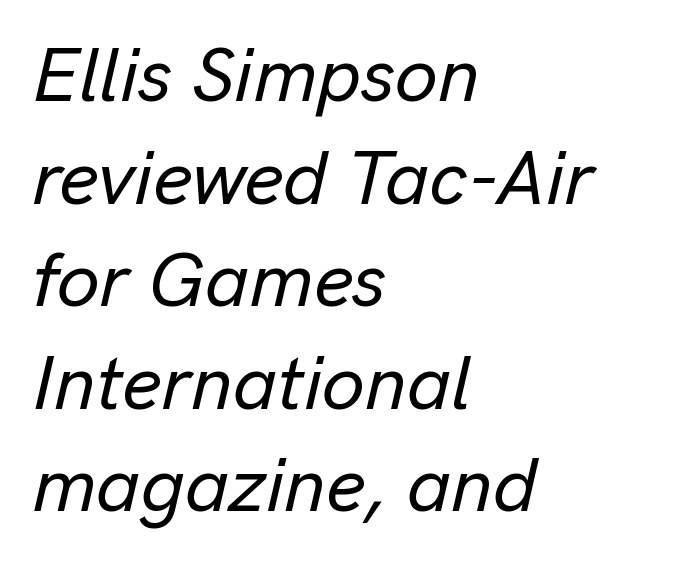
Q: Is the text italic (slanted)? A: Yes, it leans right by about 13 degrees.
Q: Is the text underlined? A: No.
Q: How is the paragraph aligned? A: Left-aligned.
Q: Is the spacing between letters normal or unusually wide? A: Normal.
Q: Is the spacing between lines tight, normal or loose? A: Normal.
Q: Width (condensed, normal, or wide)? A: Normal.
Q: Stroke contrast? A: Low.
Q: x-height? A: Medium.
Q: Monospaced? A: No.
